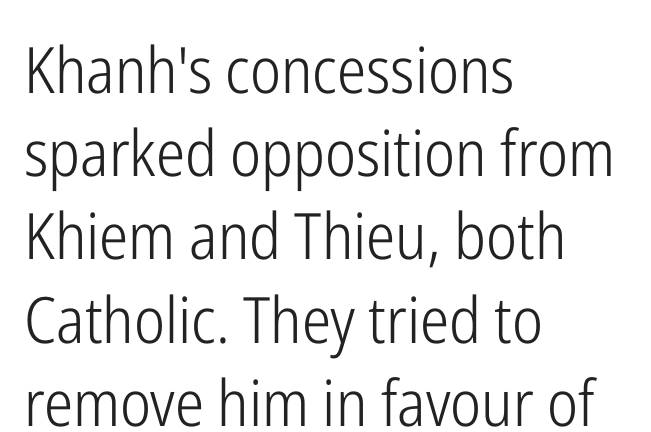
{"serif": "no", "italic": "no", "bold": "no", "weight": "light", "width": "condensed", "stroke_contrast": "low", "x_height": "medium", "monospaced": "no", "underline": "no", "align": "left", "line_spacing": "normal", "line_spacing_ratio": 1.3, "letter_spacing": "normal", "letter_spacing_em": 0.0, "glyph_px": 64}
